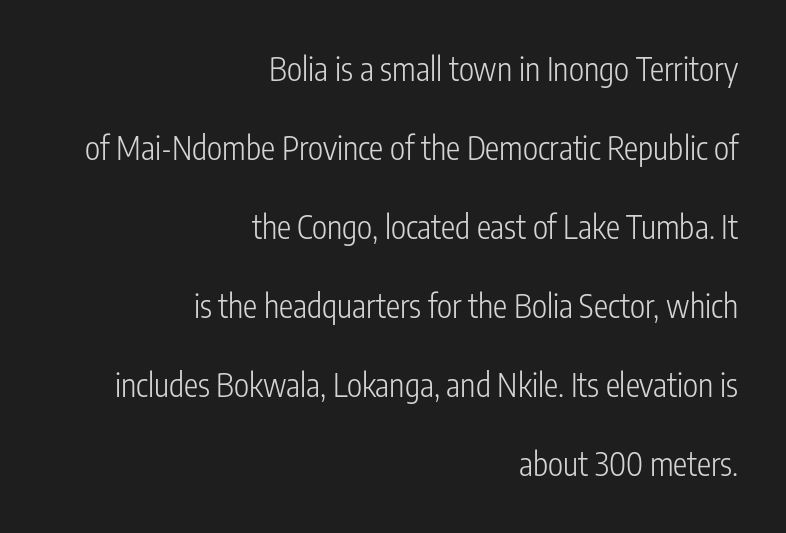
Horizontal bands of white between lines are thick stripes. The string is rendered with underlining switched off. Style check: upright. Font category for this specimen: sans-serif. Nobody touched the tracking dial on this one. If you drew a ruler down the right edge, every line would touch it.
